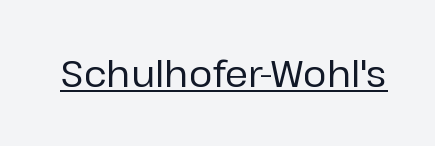
The image shows 36 px sans-serif type, upright; set normal letter spacing, underlined; low stroke contrast and a medium x-height.
